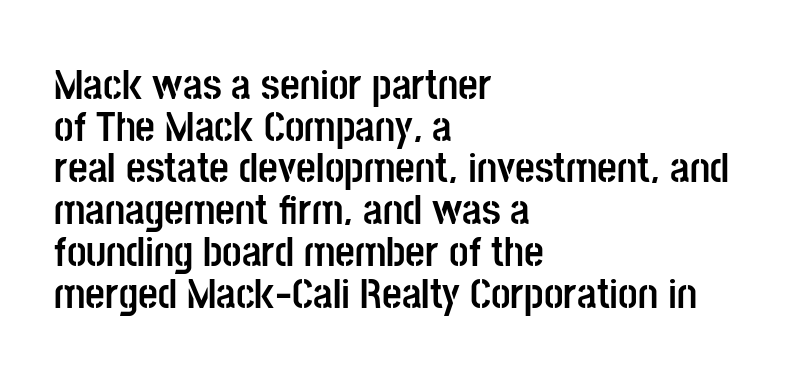
The image shows 43 px semibold, condensed sans-serif type, upright; set left-aligned, tight line spacing (0.97x), normal letter spacing, not underlined; low stroke contrast and a large x-height.
